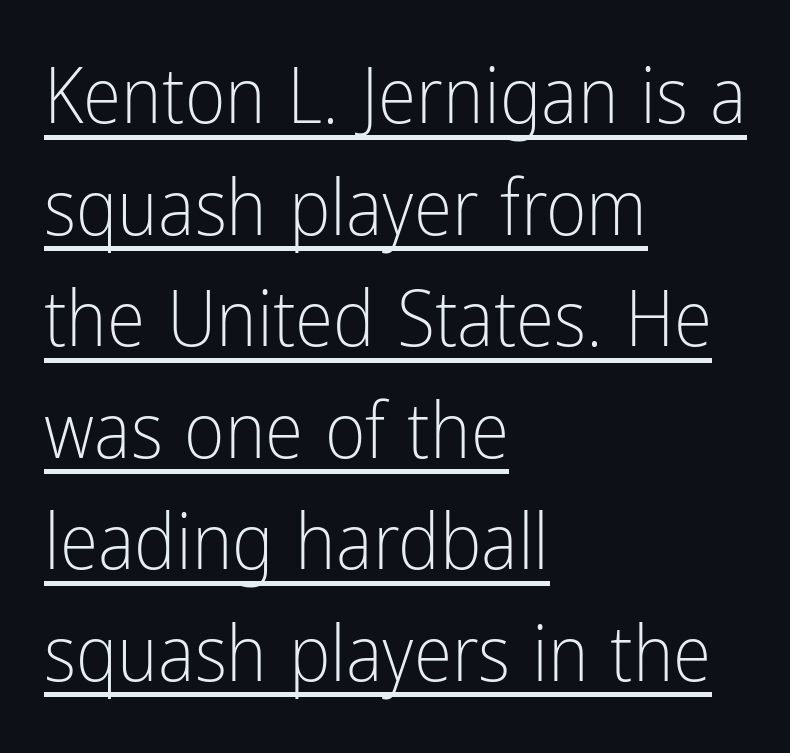
The image shows 78 px light, condensed sans-serif type, upright; set left-aligned, normal line spacing (1.43x), normal letter spacing, underlined; low stroke contrast and a medium x-height.
